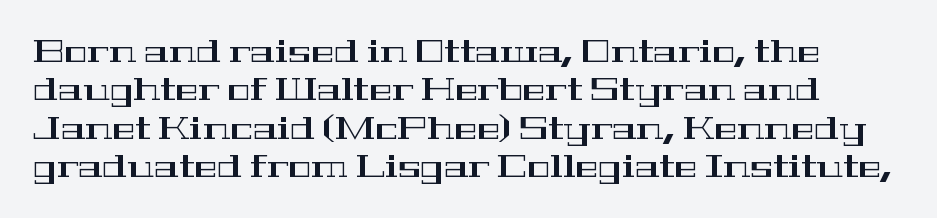
In terms of posture, this sample is upright. Check the space under the baseline: it is left empty. The font family rendered here belongs to the serif group. Think of a printed novel: that variable character pitch is what you see here.
